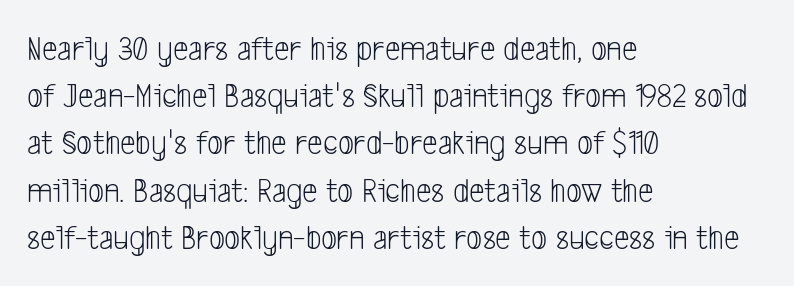
These lines are rendered in a variable-pitch font. The designer went with a sans here, leaving each stem footless. A light-to-regular cut is what we see here. The ragged edge is on the right, which tells us the setting is flush left.
